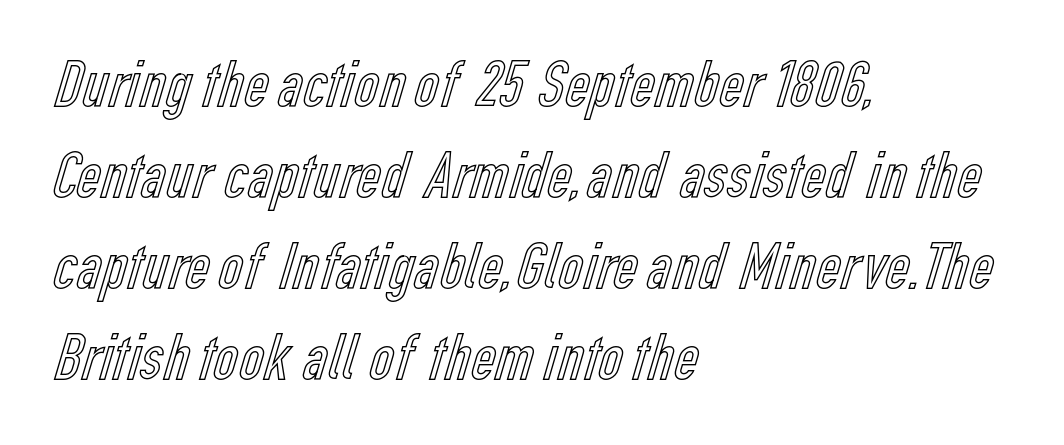
{"width": "condensed", "x_height": "medium", "monospaced": "no", "underline": "no", "align": "left", "line_spacing": "normal", "line_spacing_ratio": 1.34, "letter_spacing": "normal", "letter_spacing_em": 0.0, "glyph_px": 68}
